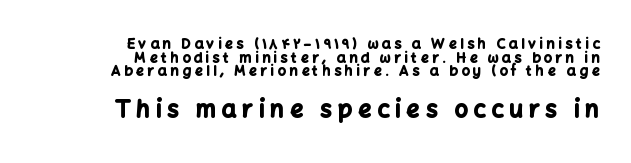
{"italic": "no", "bold": "yes", "underline": "no", "align": "right", "line_spacing": "tight", "line_spacing_ratio": 0.97, "letter_spacing": "wide", "letter_spacing_em": 0.26, "larger_block": "second", "size_ratio": 1.64, "glyph_px": 23}
